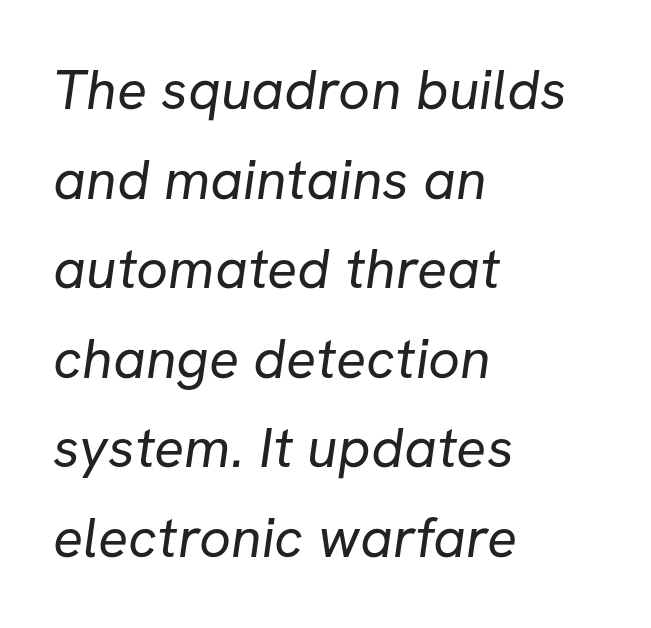
This reads as an unemphasized weight, regular at the heaviest. Each line starts at the same left margin while the right side varies. A normal amount of white space separates one row of letters from the next. Each row of text sits above clean, open space. Each letter keeps its own natural width here, so spacing adapts to shape. Nothing sits at the stroke ends, so this counts as sans-serif.
